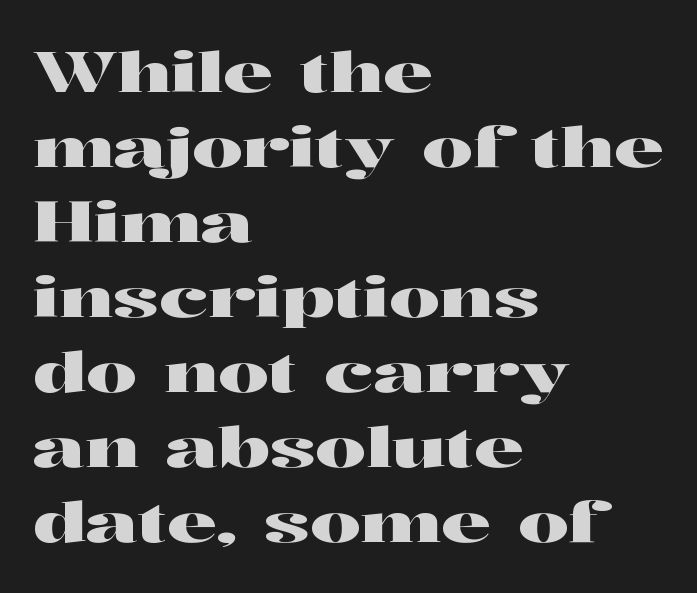
This sample has the flowing, uneven cadence of proportional lettering. One glance says typical: line gaps are just what's usual. Nobody touched the tracking dial on this one. Quick note: not italic, upright.
